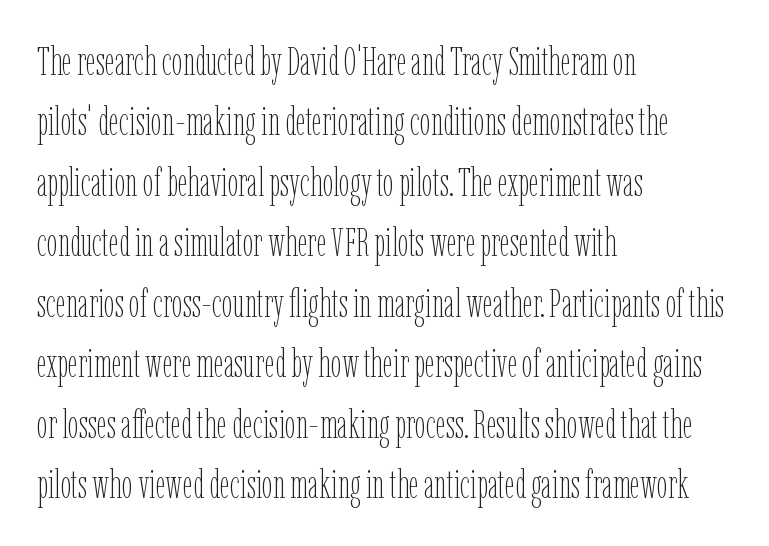
{"italic": "no", "bold": "no", "weight": "thin", "width": "condensed", "stroke_contrast": "low", "x_height": "medium", "monospaced": "no", "underline": "no", "align": "left", "line_spacing": "normal", "line_spacing_ratio": 1.55, "letter_spacing": "normal", "letter_spacing_em": 0.0, "glyph_px": 39}
